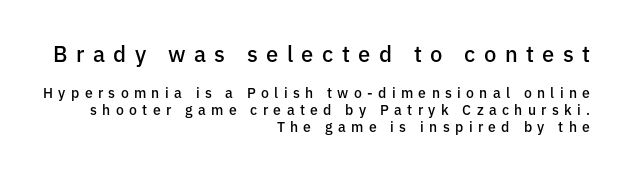
{"italic": "no", "bold": "semi", "underline": "no", "align": "right", "line_spacing_ratio": 1.23, "letter_spacing": "wide", "letter_spacing_em": 0.38, "larger_block": "first", "size_ratio": 1.57, "glyph_px": 22}
